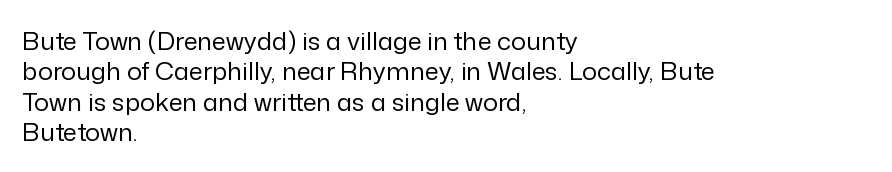
Nope, not italic — everything's standing straight. Only glyphs here, with clear space below each row. Leftover space on each line is placed entirely after the last word. The gaps between neighbouring characters are ordinary and unremarkable. A light-to-regular cut is what we see here.
